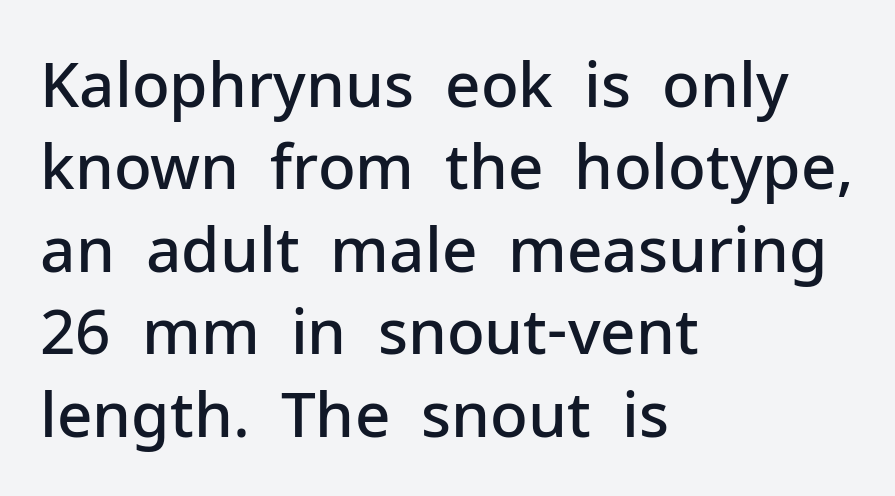
The image shows 62 px semibold sans-serif type, upright; set left-aligned, normal line spacing (1.33x), normal letter spacing, not underlined; low stroke contrast and a medium x-height.
